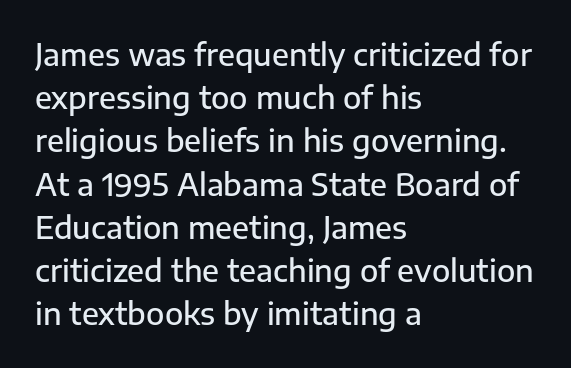
Q: Is the text bold? A: Semi-bold.
Q: Is the text italic (slanted)? A: No, it is upright.
Q: Is the typeface a serif or a sans-serif typeface? A: Sans-serif.
Q: Is the text underlined? A: No.
Q: How is the paragraph aligned? A: Left-aligned.
Q: Is the spacing between letters normal or unusually wide? A: Normal.
Q: Is the spacing between lines tight, normal or loose? A: Normal.
Q: Width (condensed, normal, or wide)? A: Normal.
Q: Stroke contrast? A: Low.
Q: x-height? A: Medium.
Q: Monospaced? A: No.
